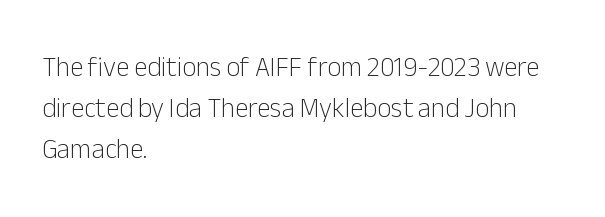
The image shows 27 px text type, upright; set left-aligned, normal line spacing (1.51x), normal letter spacing, not underlined.
